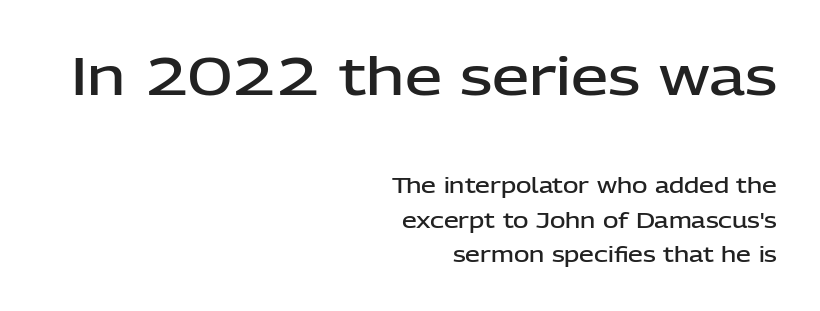
{"serif": "no", "italic": "no", "bold": "semi", "weight": "semibold", "width": "normal", "stroke_contrast": "low", "x_height": "medium", "monospaced": "no", "underline": "no", "align": "right", "line_spacing": "normal", "line_spacing_ratio": 1.64, "letter_spacing": "normal", "letter_spacing_em": 0.0, "larger_block": "first", "size_ratio": 2.52, "glyph_px": 53}
